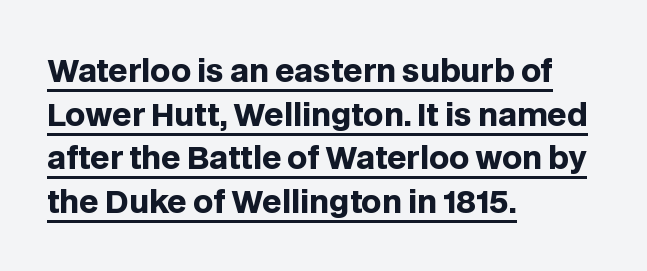
Q: Is the text bold? A: Yes.
Q: Is the text italic (slanted)? A: No, it is upright.
Q: Is the typeface a serif or a sans-serif typeface? A: Sans-serif.
Q: Is the text underlined? A: Yes.
Q: How is the paragraph aligned? A: Left-aligned.
Q: Is the spacing between letters normal or unusually wide? A: Normal.
Q: Is the spacing between lines tight, normal or loose? A: Normal.
Q: Width (condensed, normal, or wide)? A: Normal.
Q: Stroke contrast? A: Low.
Q: x-height? A: Large.
Q: Monospaced? A: No.
